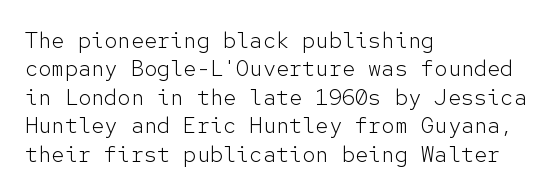
{"italic": "no", "bold": "no", "underline": "no", "align": "left", "line_spacing": "normal", "line_spacing_ratio": 1.29, "letter_spacing": "normal", "letter_spacing_em": 0.0, "glyph_px": 22}
